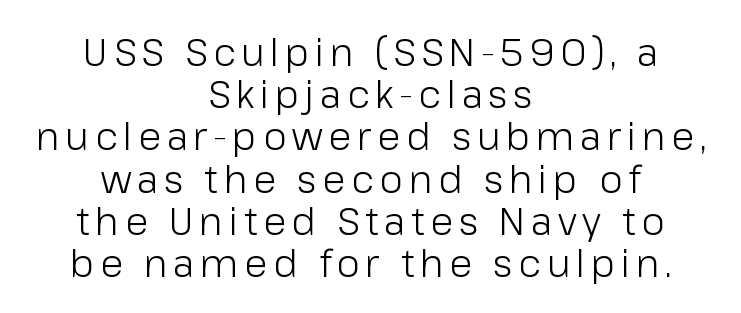
It's the straight-up-and-down kind of type. Check under the words: just untouched page. The typesetting does not lean heavy: it is not bold. The typeface chosen for these lines omits serifs.
